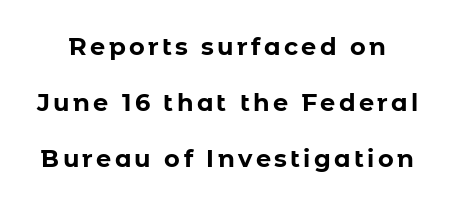
{"italic": "no", "bold": "yes", "underline": "no", "line_spacing": "loose", "line_spacing_ratio": 2.33, "glyph_px": 24}
